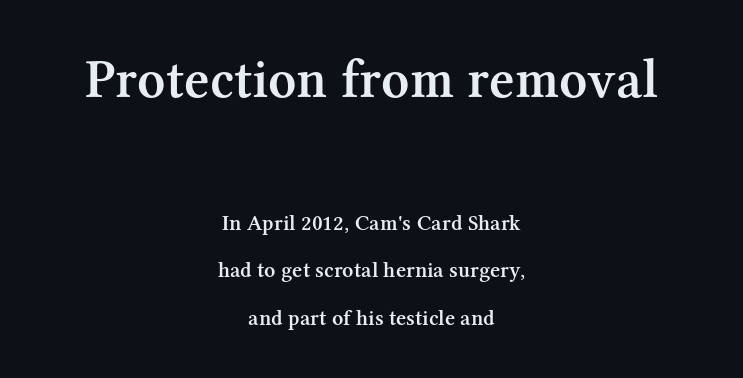
{"serif": "yes", "italic": "no", "bold": "semi", "weight": "semibold", "width": "normal", "stroke_contrast": "medium", "x_height": "medium", "monospaced": "no", "underline": "no", "align": "center", "line_spacing": "loose", "line_spacing_ratio": 2.16, "letter_spacing": "normal", "letter_spacing_em": 0.0, "larger_block": "first", "size_ratio": 2.5, "glyph_px": 55}
